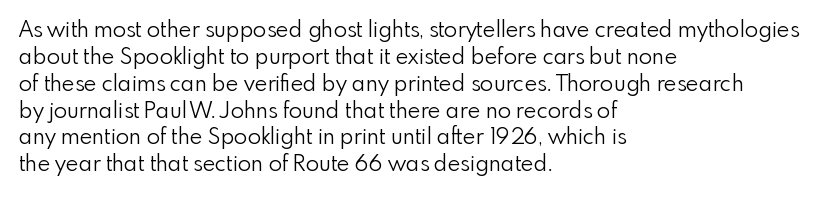
{"italic": "no", "bold": "no", "underline": "no", "align": "left", "line_spacing_ratio": 1.22, "letter_spacing": "normal", "letter_spacing_em": 0.0, "glyph_px": 22}
